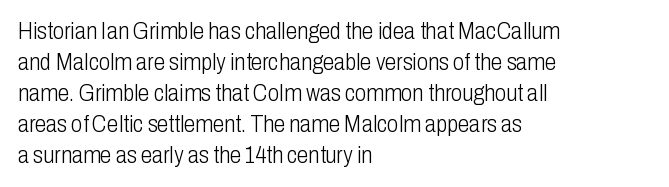
{"italic": "no", "bold": "no", "underline": "no", "align": "left", "line_spacing": "normal", "line_spacing_ratio": 1.35, "letter_spacing": "normal", "letter_spacing_em": 0.0, "glyph_px": 23}
